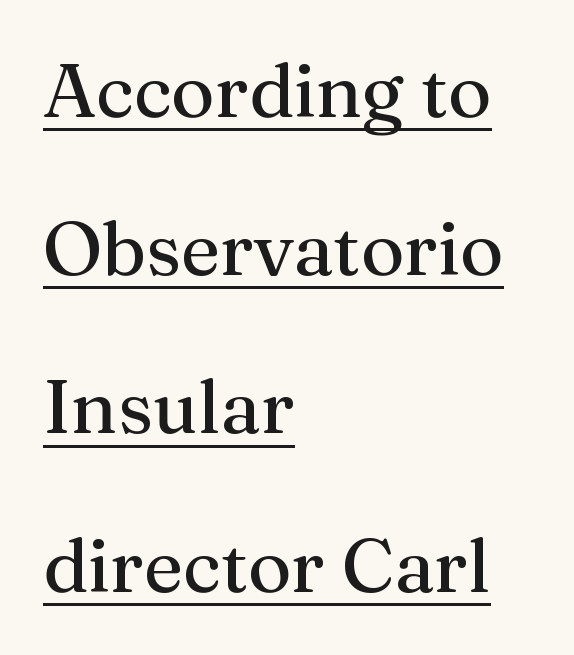
Q: Is the text italic (slanted)? A: No, it is upright.
Q: Is the typeface a serif or a sans-serif typeface? A: Serif.
Q: Is the text underlined? A: Yes.
Q: How is the paragraph aligned? A: Left-aligned.
Q: Is the spacing between letters normal or unusually wide? A: Normal.
Q: Is the spacing between lines tight, normal or loose? A: Loose.
Q: Width (condensed, normal, or wide)? A: Normal.
Q: Stroke contrast? A: Medium.
Q: x-height? A: Medium.
Q: Monospaced? A: No.
